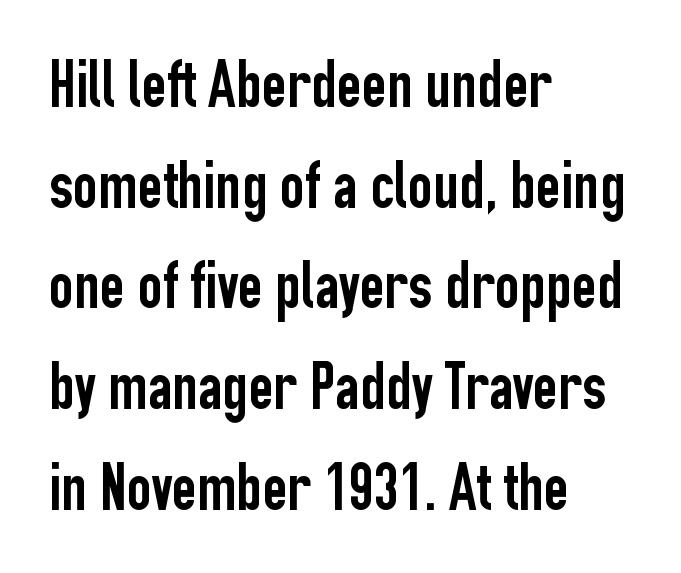
The image shows 68 px condensed sans-serif type, upright; set left-aligned, normal line spacing (1.48x), normal letter spacing, not underlined; low stroke contrast and a medium x-height.
